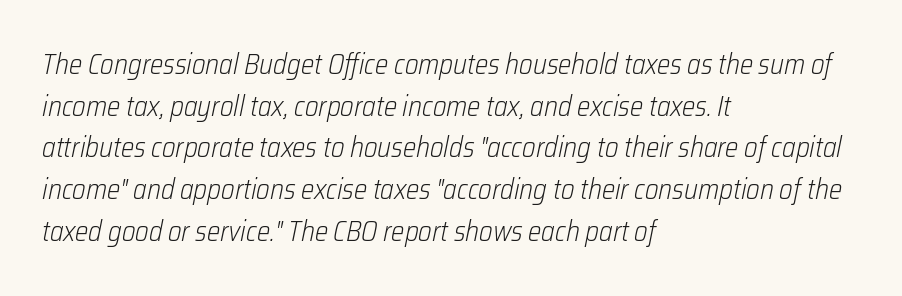
Stem width sits at or under what a default text font uses. How would I describe the line gaps? Plain and ordinary. There is no visible air inserted between adjacent glyphs. The zone under the glyphs is completely vacant. Character widths vary here, with narrow letters taking less room than wide ones. The letters are slanted; this is an italic face.
